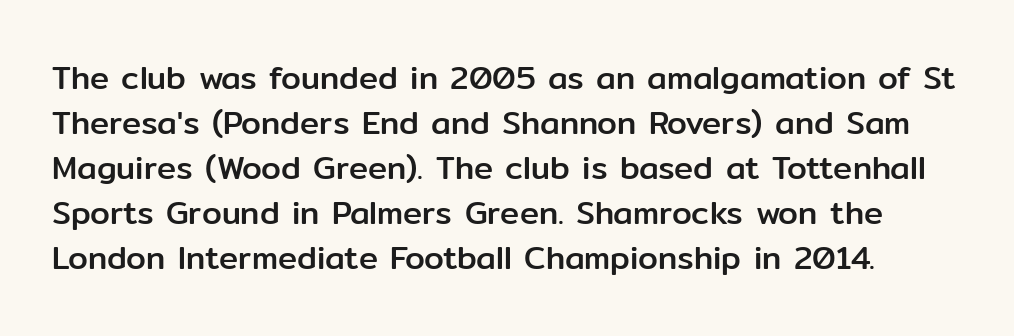
Q: Is the text italic (slanted)? A: No, it is upright.
Q: Is the typeface a serif or a sans-serif typeface? A: Sans-serif.
Q: Is the text underlined? A: No.
Q: Is the spacing between letters normal or unusually wide? A: Normal.
Q: Is the spacing between lines tight, normal or loose? A: Normal.
Q: Width (condensed, normal, or wide)? A: Normal.
Q: Stroke contrast? A: Low.
Q: x-height? A: Medium.
Q: Monospaced? A: No.
